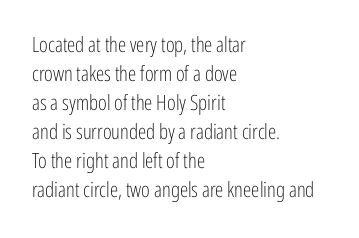
Letters rest on an invisible, unmarked baseline. Heaviness? Minimal to ordinary, like unemphasized prose. The rendering anchors every line to the left-hand side. The line-height multiplier appears to be the usual default.
